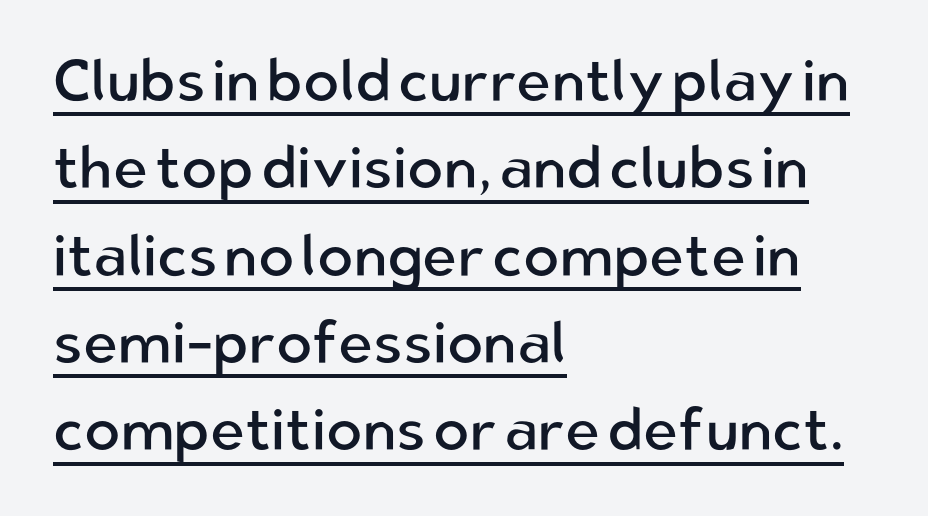
{"serif": "no", "italic": "no", "bold": "no", "weight": "regular", "width": "normal", "stroke_contrast": "low", "x_height": "medium", "monospaced": "no", "underline": "yes", "align": "left", "line_spacing": "normal", "line_spacing_ratio": 1.48, "letter_spacing": "normal", "letter_spacing_em": 0.0, "glyph_px": 59}
